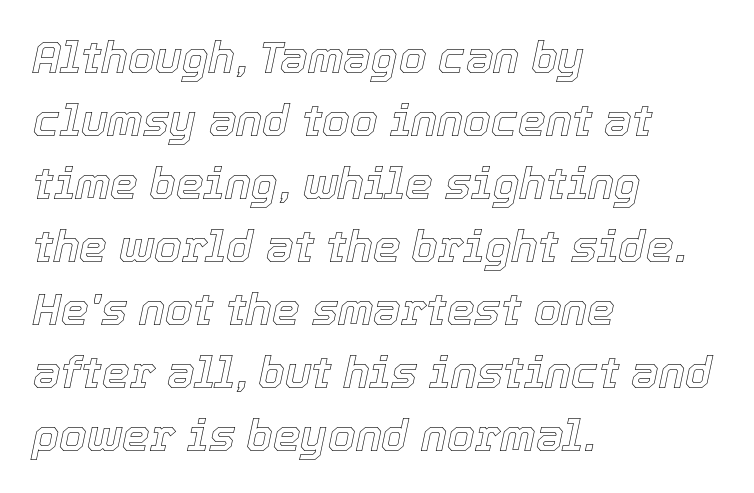
{"italic": "yes", "lean": "right", "slant_degrees": 12, "width": "normal", "x_height": "medium", "monospaced": "no", "underline": "no", "align": "left", "line_spacing": "normal", "line_spacing_ratio": 1.43, "letter_spacing": "normal", "letter_spacing_em": 0.0, "glyph_px": 44}
